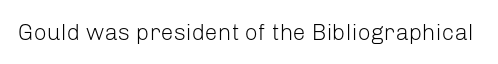
{"italic": "no", "bold": "no", "underline": "no", "letter_spacing": "normal", "letter_spacing_em": 0.0, "glyph_px": 23}
